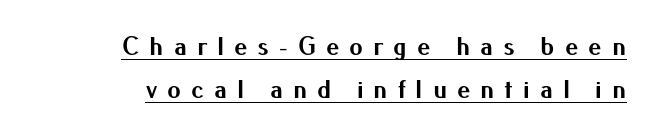
{"italic": "no", "bold": "yes", "underline": "yes", "align": "right", "line_spacing": "normal", "line_spacing_ratio": 1.59, "letter_spacing": "wide", "letter_spacing_em": 0.37, "glyph_px": 27}
